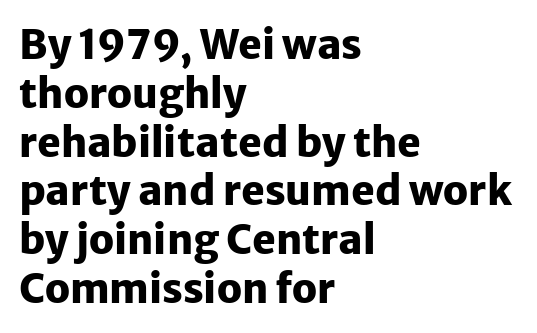
Q: Is the text bold? A: Yes.
Q: Is the text italic (slanted)? A: No, it is upright.
Q: Is the typeface a serif or a sans-serif typeface? A: Sans-serif.
Q: Is the text underlined? A: No.
Q: How is the paragraph aligned? A: Left-aligned.
Q: Is the spacing between letters normal or unusually wide? A: Normal.
Q: Width (condensed, normal, or wide)? A: Normal.
Q: Stroke contrast? A: Low.
Q: x-height? A: Medium.
Q: Monospaced? A: No.
